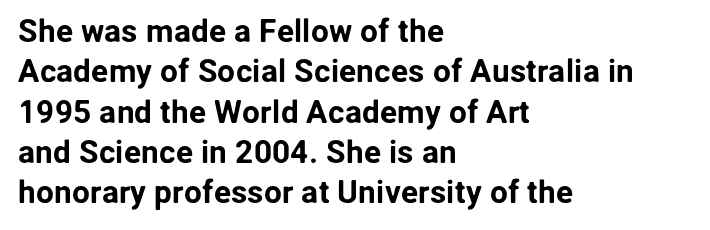
Q: Is the text italic (slanted)? A: No, it is upright.
Q: Is the typeface a serif or a sans-serif typeface? A: Sans-serif.
Q: Is the text underlined? A: No.
Q: How is the paragraph aligned? A: Left-aligned.
Q: Is the spacing between letters normal or unusually wide? A: Normal.
Q: Is the spacing between lines tight, normal or loose? A: Normal.
Q: Width (condensed, normal, or wide)? A: Normal.
Q: Stroke contrast? A: Low.
Q: x-height? A: Medium.
Q: Monospaced? A: No.
